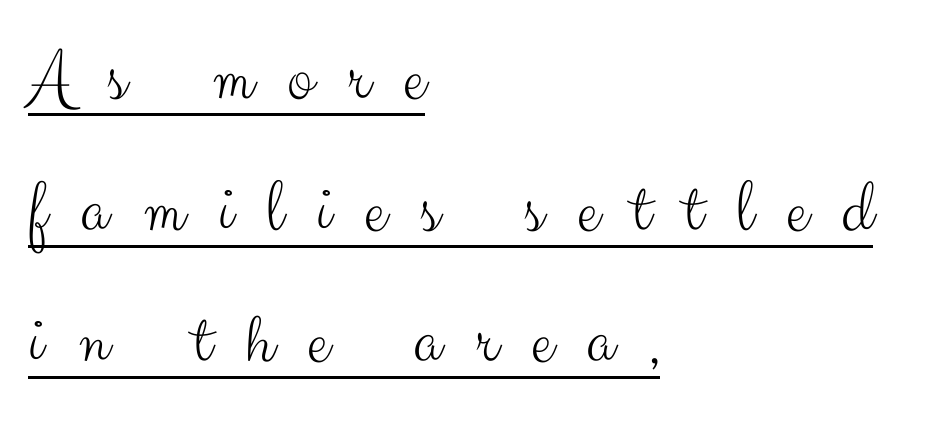
Q: Is the text bold? A: No.
Q: Is the text italic (slanted)? A: Yes.
Q: Is the typeface a serif or a sans-serif typeface? A: Sans-serif.
Q: Is the text underlined? A: Yes.
Q: How is the paragraph aligned? A: Left-aligned.
Q: Is the spacing between letters normal or unusually wide? A: Unusually wide.
Q: Width (condensed, normal, or wide)? A: Normal.
Q: Stroke contrast? A: Medium.
Q: x-height? A: Small.
Q: Monospaced? A: No.
